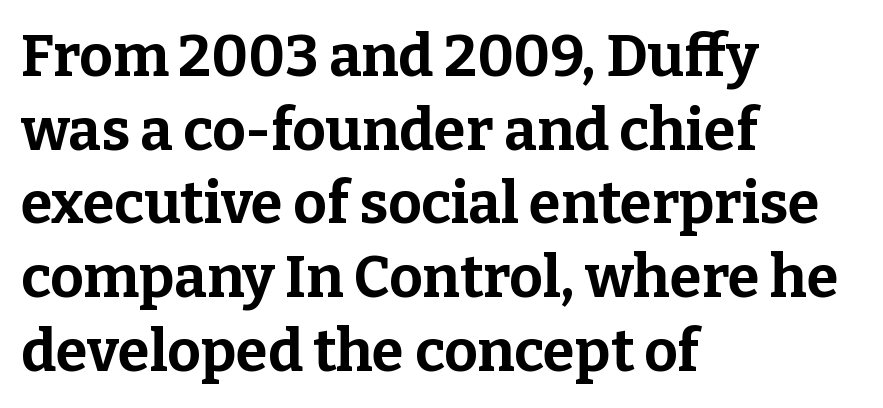
The image shows 58 px bold serif type, upright; set left-aligned, normal line spacing (1.27x), normal letter spacing, not underlined; low stroke contrast and a medium x-height.
